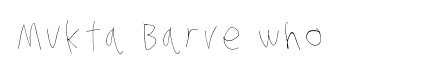
The image shows 38 px thin, condensed type; set not underlined; low stroke contrast and a large x-height.
